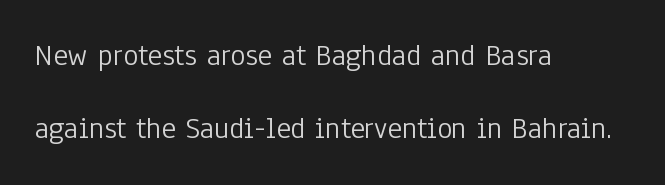
The image shows 31 px light, condensed sans-serif type, upright; set left-aligned, loose line spacing (2.36x), normal letter spacing, not underlined; low stroke contrast and a medium x-height.
